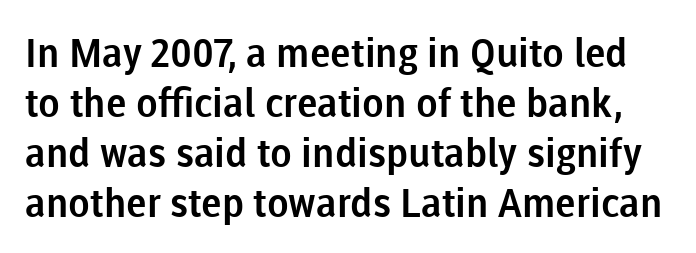
Q: Is the text italic (slanted)? A: No, it is upright.
Q: Is the typeface a serif or a sans-serif typeface? A: Sans-serif.
Q: Is the text underlined? A: No.
Q: Is the spacing between letters normal or unusually wide? A: Normal.
Q: Is the spacing between lines tight, normal or loose? A: Normal.
Q: Width (condensed, normal, or wide)? A: Normal.
Q: Stroke contrast? A: Low.
Q: x-height? A: Medium.
Q: Monospaced? A: No.
